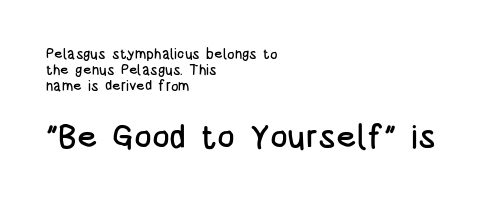
Each letter keeps its own natural width here, so spacing adapts to shape. Summary of vertical rhythm: compact, with narrow interline spacing. This is roman type, the default non-slanted kind. Honestly, the letter spacing is just normal — you wouldn't notice it.
